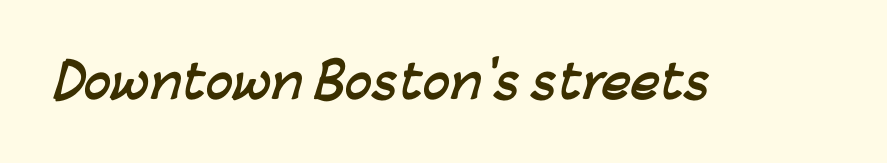
The image shows 45 px semibold sans-serif type; set normal letter spacing, not underlined; low stroke contrast and a medium x-height.
